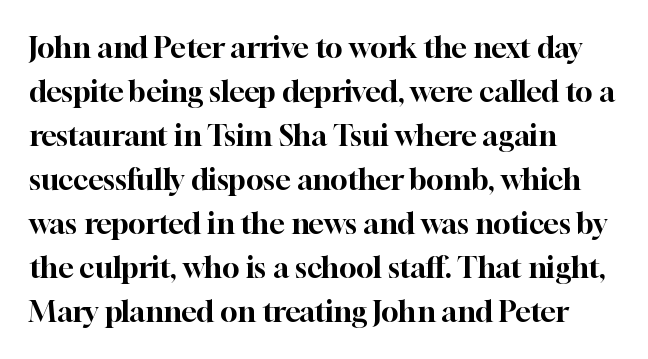
Q: Is the text italic (slanted)? A: No, it is upright.
Q: Is the typeface a serif or a sans-serif typeface? A: Serif.
Q: Is the text underlined? A: No.
Q: How is the paragraph aligned? A: Left-aligned.
Q: Is the spacing between letters normal or unusually wide? A: Normal.
Q: Is the spacing between lines tight, normal or loose? A: Normal.
Q: Width (condensed, normal, or wide)? A: Normal.
Q: Stroke contrast? A: High.
Q: x-height? A: Medium.
Q: Monospaced? A: No.
